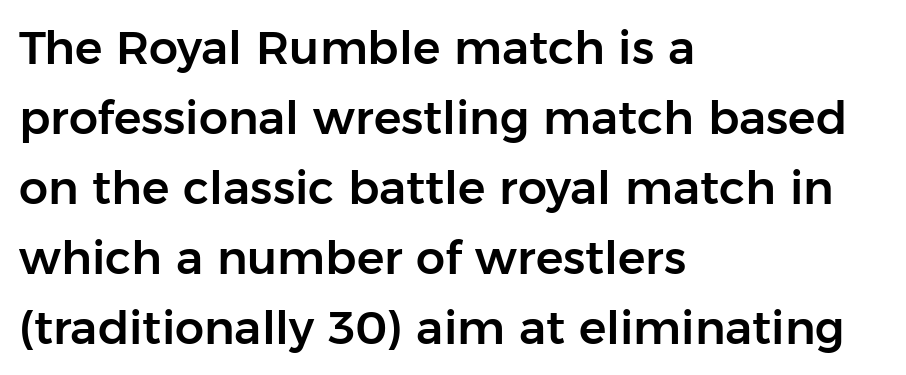
The image shows 46 px sans-serif type, upright; set left-aligned, normal line spacing (1.52x), normal letter spacing, not underlined; low stroke contrast and a medium x-height.
